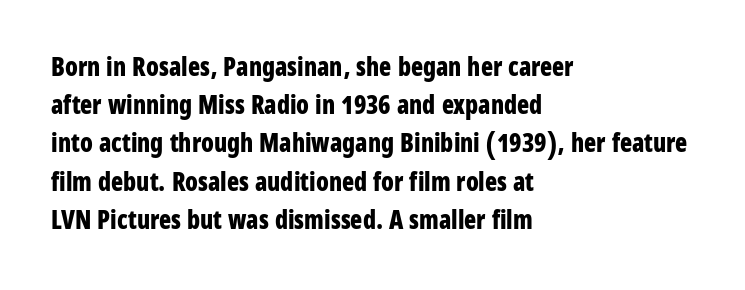
Q: Is the text bold? A: Yes.
Q: Is the text italic (slanted)? A: No, it is upright.
Q: Is the text underlined? A: No.
Q: How is the paragraph aligned? A: Left-aligned.
Q: Is the spacing between letters normal or unusually wide? A: Normal.
Q: Is the spacing between lines tight, normal or loose? A: Normal.
